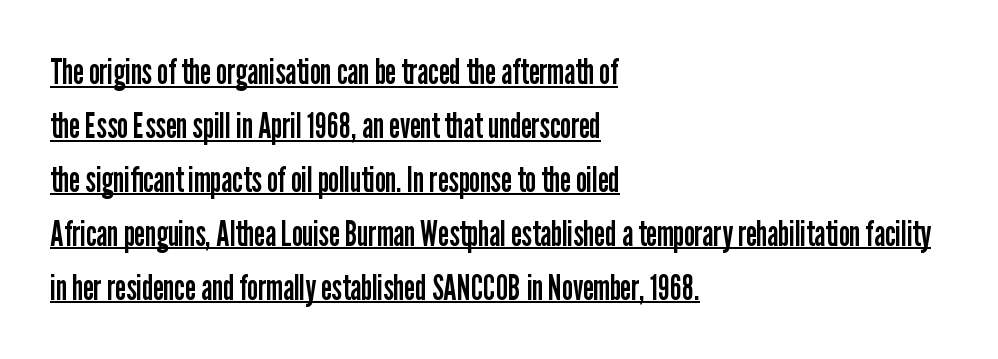
The string is rendered with underlining switched on. Counters stay open thanks to moderate or lighter strokes. Is this a sans? Yes — the strokes have no serifs. You could call the tracking neutral — neither tight nor loose.
